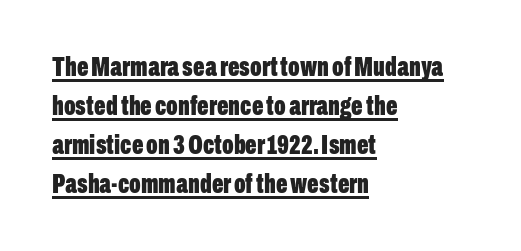
{"italic": "no", "bold": "yes", "underline": "yes", "align": "left", "line_spacing": "normal", "line_spacing_ratio": 1.44, "letter_spacing": "normal", "letter_spacing_em": 0.0, "glyph_px": 27}
